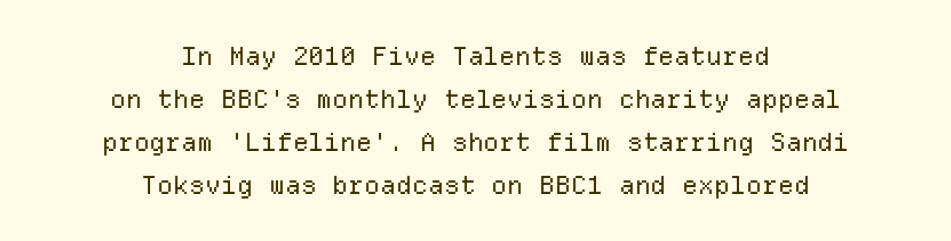
{"italic": "no", "bold": "no", "underline": "no", "align": "center", "line_spacing_ratio": 1.72, "letter_spacing": "normal", "letter_spacing_em": 0.0, "glyph_px": 25}
